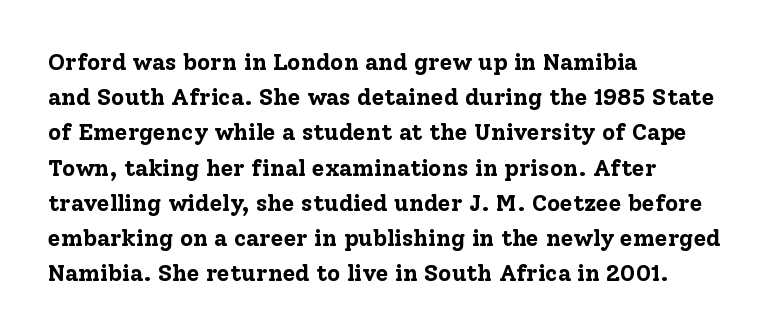
{"italic": "no", "bold": "yes", "underline": "no", "align": "left", "line_spacing": "normal", "line_spacing_ratio": 1.53, "letter_spacing": "normal", "letter_spacing_em": 0.0, "glyph_px": 23}
